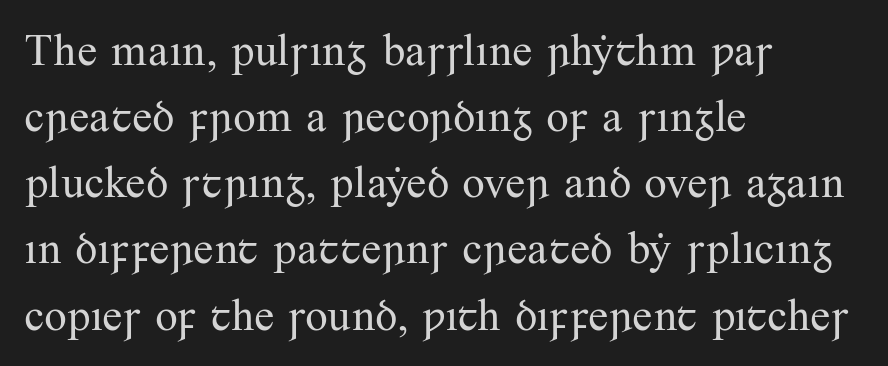
The image shows 45 px regular-weight serif type, upright; set left-aligned, normal line spacing (1.47x), normal letter spacing, not underlined; medium stroke contrast and a small x-height.
